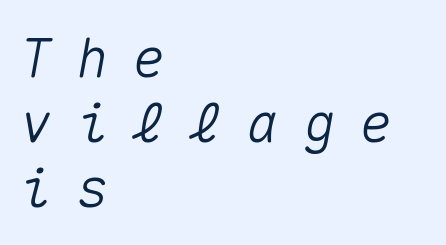
{"italic": "yes", "lean": "right", "slant_degrees": 10, "width": "normal", "stroke_contrast": "medium", "x_height": "medium", "monospaced": "yes", "underline": "no", "align": "left", "line_spacing_ratio": 1.2, "letter_spacing": "wide", "letter_spacing_em": 0.45, "glyph_px": 54}
